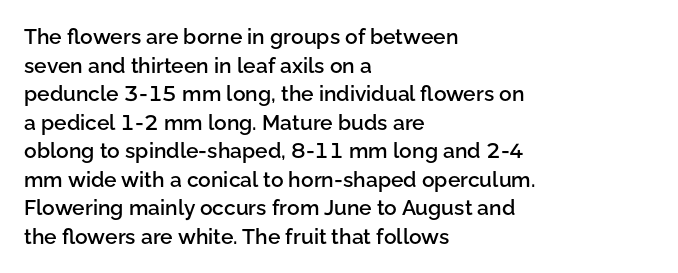
Q: Is the text bold? A: Semi-bold.
Q: Is the text italic (slanted)? A: No, it is upright.
Q: Is the text underlined? A: No.
Q: How is the paragraph aligned? A: Left-aligned.
Q: Is the spacing between letters normal or unusually wide? A: Normal.
Q: Is the spacing between lines tight, normal or loose? A: Normal.
